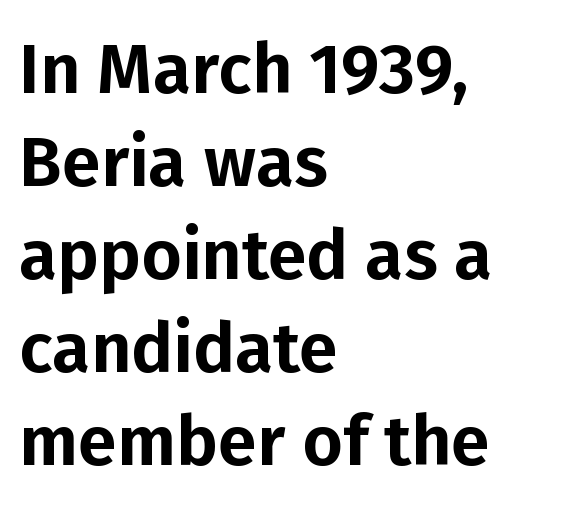
Q: Is the text italic (slanted)? A: No, it is upright.
Q: Is the typeface a serif or a sans-serif typeface? A: Sans-serif.
Q: Is the text underlined? A: No.
Q: How is the paragraph aligned? A: Left-aligned.
Q: Is the spacing between letters normal or unusually wide? A: Normal.
Q: Is the spacing between lines tight, normal or loose? A: Normal.
Q: Width (condensed, normal, or wide)? A: Normal.
Q: Stroke contrast? A: Low.
Q: x-height? A: Medium.
Q: Monospaced? A: No.
